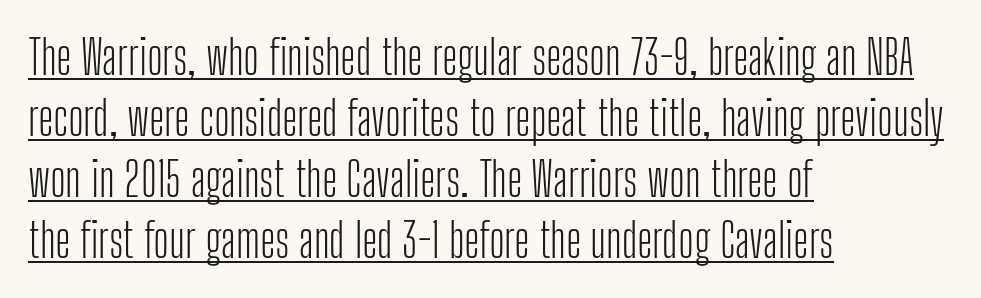
The image shows 47 px light, condensed sans-serif type, upright; set left-aligned, normal line spacing (1.3x), normal letter spacing, underlined; low stroke contrast and a medium x-height.
